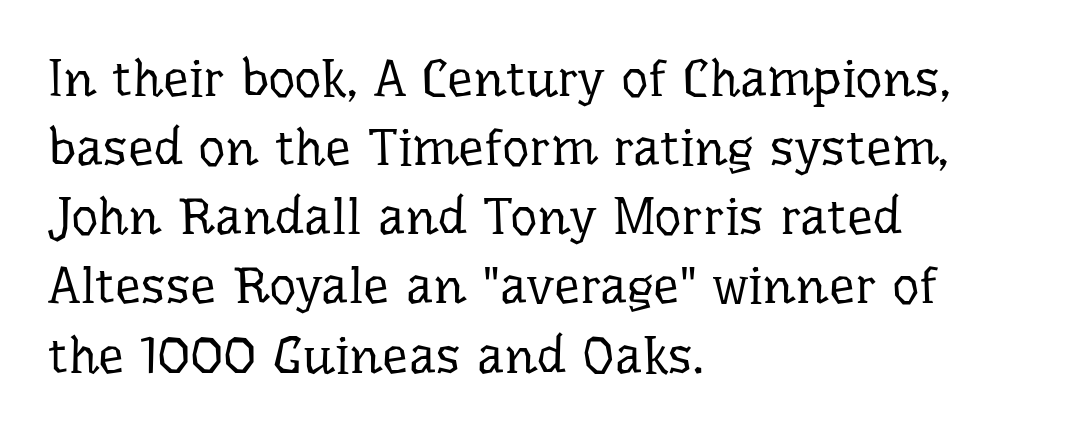
Quick note: interline space is typical. Looks like regular typesetting: each glyph gets only the width it needs. The text was rendered using a seriffed face with decorative stroke endings. Nothing unusual about the tracking: characters are spaced as the font intends. Every row of glyphs begins at an identical x-position on the left.
